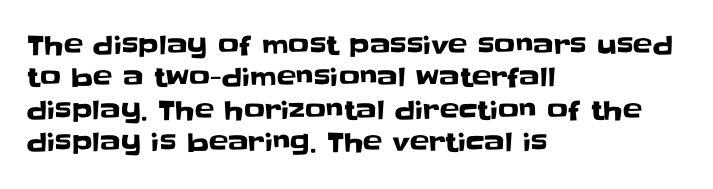
{"italic": "no", "underline": "no", "align": "left", "line_spacing": "normal", "line_spacing_ratio": 1.25, "letter_spacing": "normal", "letter_spacing_em": 0.0, "glyph_px": 26}
